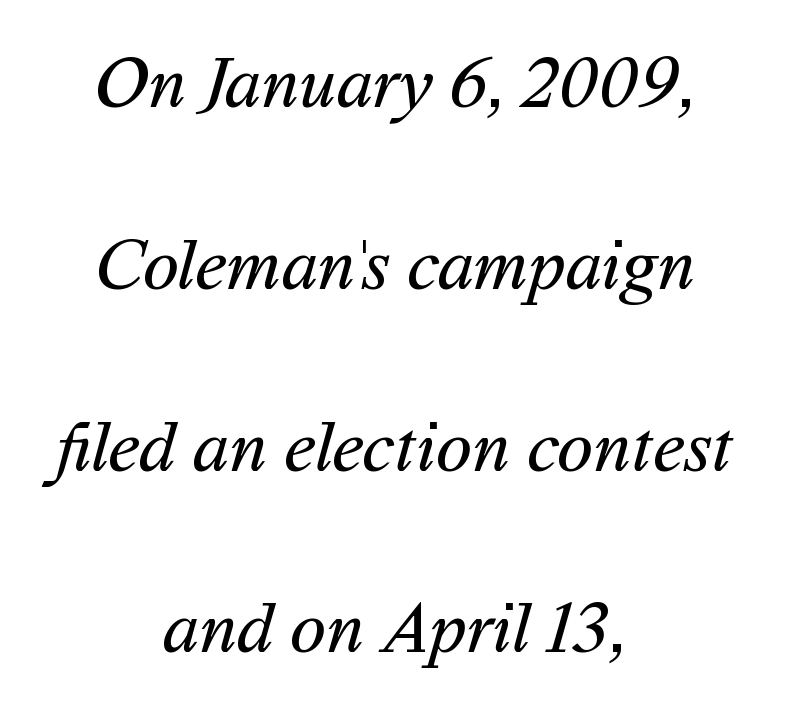
Q: Is the text bold? A: No.
Q: Is the typeface a serif or a sans-serif typeface? A: Sans-serif.
Q: Is the text underlined? A: No.
Q: How is the paragraph aligned? A: Centered.
Q: Is the spacing between letters normal or unusually wide? A: Normal.
Q: Is the spacing between lines tight, normal or loose? A: Loose.
Q: Width (condensed, normal, or wide)? A: Normal.
Q: Stroke contrast? A: Medium.
Q: x-height? A: Medium.
Q: Monospaced? A: No.
